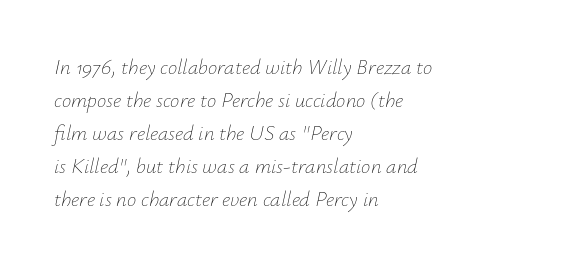
{"italic": "yes", "lean": "right", "slant_degrees": 12, "bold": "no", "underline": "no", "align": "left", "line_spacing": "normal", "line_spacing_ratio": 1.57, "letter_spacing": "normal", "letter_spacing_em": 0.0, "glyph_px": 21}
